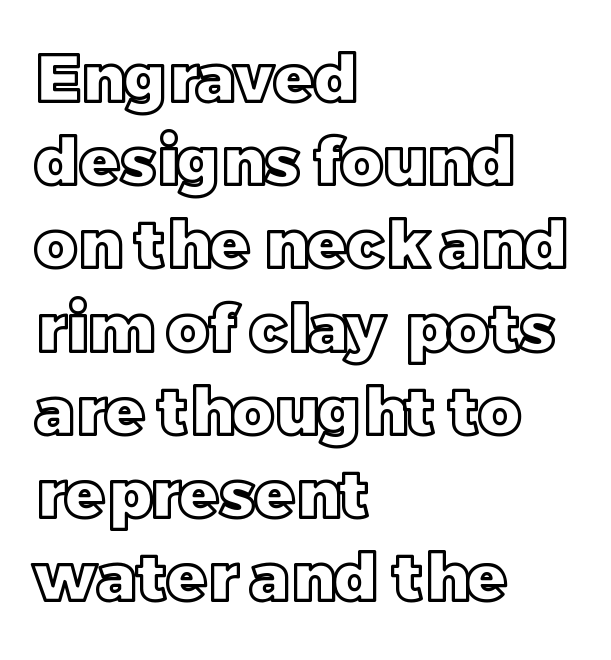
The image shows 65 px text type, upright; set left-aligned, normal line spacing (1.28x), normal letter spacing, not underlined; a large x-height.
